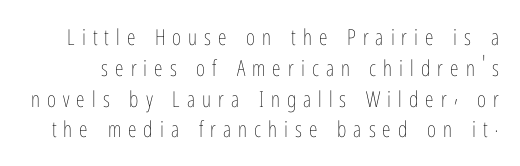
The image shows 22 px text type, upright; set normal line spacing (1.4x), unusually wide letter spacing (+0.32 em), not underlined.
